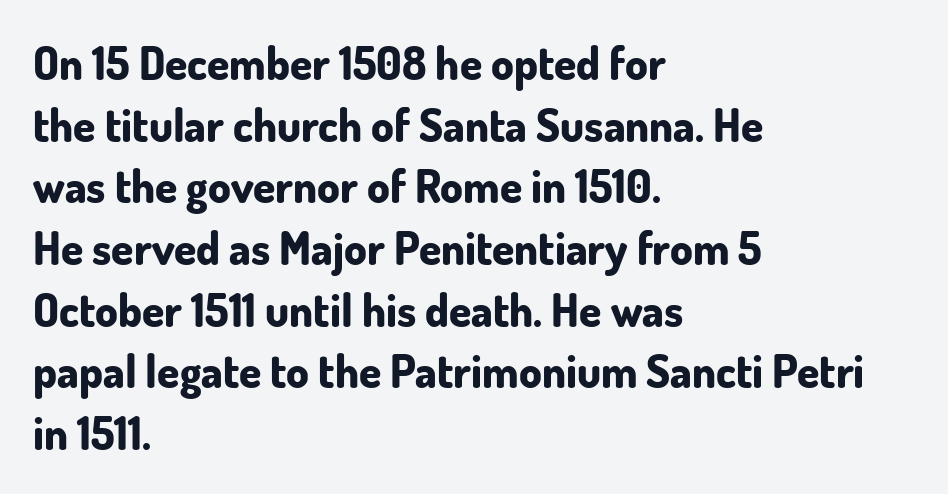
Q: Is the text bold? A: Yes.
Q: Is the text italic (slanted)? A: No, it is upright.
Q: Is the typeface a serif or a sans-serif typeface? A: Sans-serif.
Q: Is the text underlined? A: No.
Q: How is the paragraph aligned? A: Left-aligned.
Q: Is the spacing between letters normal or unusually wide? A: Normal.
Q: Is the spacing between lines tight, normal or loose? A: Normal.
Q: Width (condensed, normal, or wide)? A: Normal.
Q: Stroke contrast? A: Low.
Q: x-height? A: Small.
Q: Monospaced? A: No.
